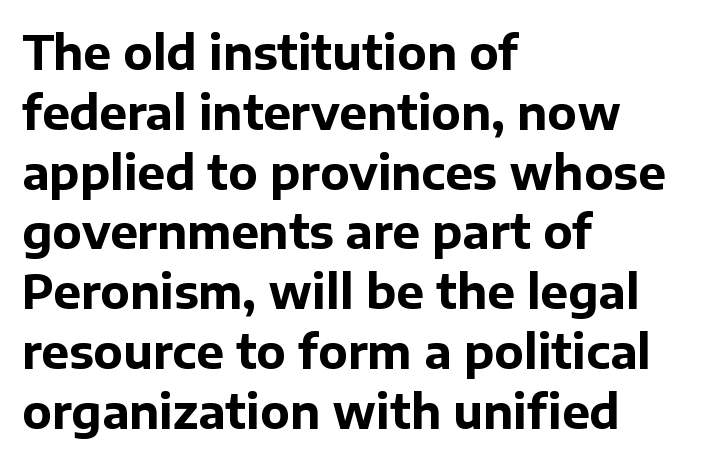
The image shows 46 px bold sans-serif type, upright; set left-aligned, normal line spacing (1.3x), normal letter spacing, not underlined; low stroke contrast and a medium x-height.
